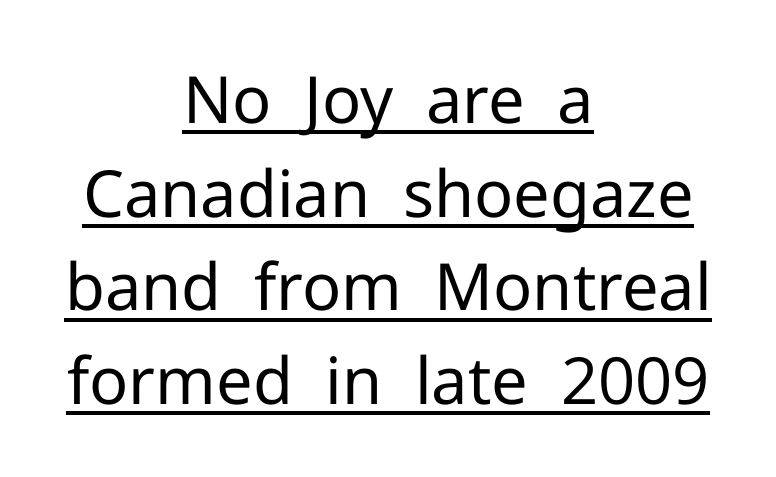
Is this a fixed-width face? No — the glyphs have proportional, varying widths. Caption: multi-line text, centered on the measure. Serifs: no, the terminals of the letterforms are clean. A typesetter would call this leading conventional body-copy spacing.
